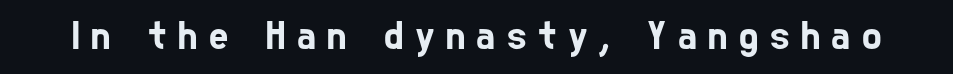
Each letter's strokes conclude bluntly, with no projecting serifs. You could only call the tracking loose — the letters float apart. Lines of text with bare space underneath. Varying glyph widths throughout — classic text-font behaviour.
